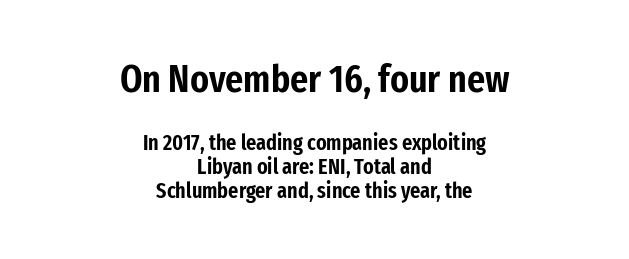
Unlike italic type, these characters show no tilt at all. Short and long lines alike share a common midpoint. A sans-serif font was chosen for this passage. The letters advance in unequal steps, a hallmark of proportional type. Honestly, there is no underline to notice here at all. The letters in the upper block stand taller than those in the block below.
